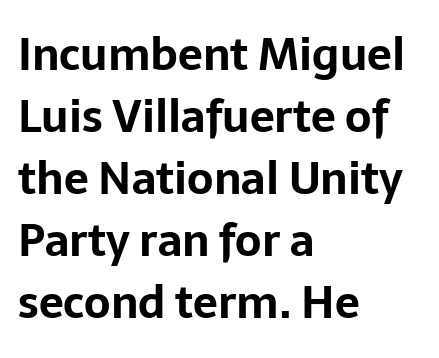
Q: Is the text bold? A: Yes.
Q: Is the text italic (slanted)? A: No, it is upright.
Q: Is the typeface a serif or a sans-serif typeface? A: Sans-serif.
Q: Is the text underlined? A: No.
Q: How is the paragraph aligned? A: Left-aligned.
Q: Is the spacing between letters normal or unusually wide? A: Normal.
Q: Is the spacing between lines tight, normal or loose? A: Normal.
Q: Width (condensed, normal, or wide)? A: Normal.
Q: Stroke contrast? A: Low.
Q: x-height? A: Medium.
Q: Monospaced? A: No.
